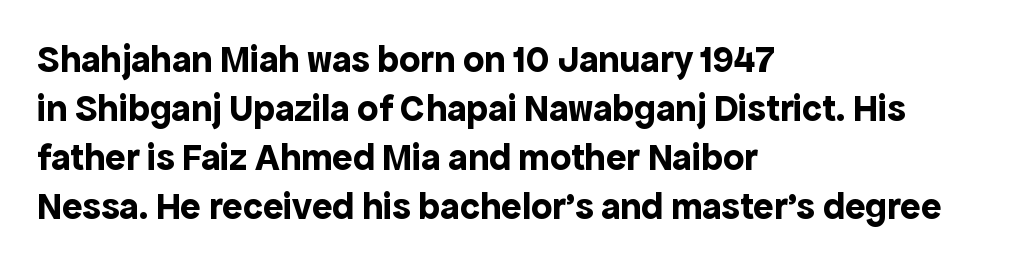
The image shows 38 px bold sans-serif type, upright; set left-aligned, normal line spacing (1.29x), normal letter spacing, not underlined; a medium x-height.
